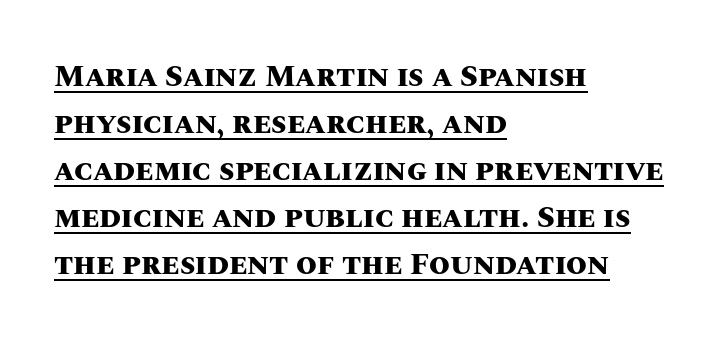
Q: Is the text bold? A: Yes.
Q: Is the text italic (slanted)? A: No, it is upright.
Q: Is the text underlined? A: Yes.
Q: How is the paragraph aligned? A: Left-aligned.
Q: Is the spacing between letters normal or unusually wide? A: Normal.
Q: Is the spacing between lines tight, normal or loose? A: Normal.
Q: Width (condensed, normal, or wide)? A: Normal.
Q: Stroke contrast? A: Medium.
Q: x-height? A: Large.
Q: Monospaced? A: No.
